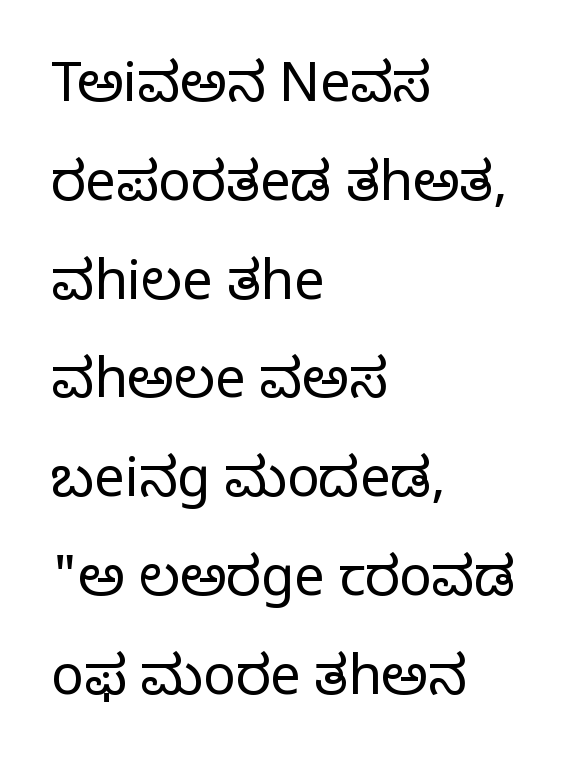
{"serif": "yes", "italic": "no", "bold": "no", "weight": "regular", "width": "normal", "stroke_contrast": "low", "x_height": "large", "monospaced": "no", "underline": "no", "align": "left", "line_spacing_ratio": 1.83, "letter_spacing": "normal", "letter_spacing_em": 0.0, "glyph_px": 54}
